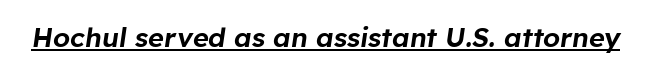
The image shows 27 px text type, italic (leaning right); set normal letter spacing, underlined.
